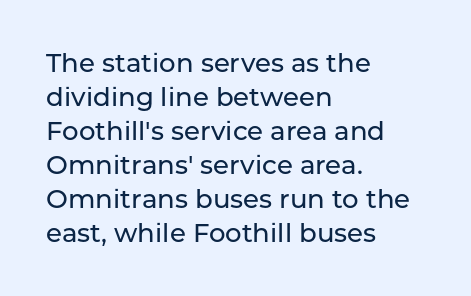
The image shows 26 px text type, upright; set left-aligned, normal line spacing (1.31x), normal letter spacing, not underlined.
